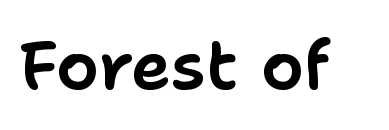
{"serif": "no", "italic": "no", "width": "normal", "stroke_contrast": "low", "x_height": "medium", "monospaced": "no", "underline": "no", "letter_spacing": "normal", "letter_spacing_em": 0.0, "glyph_px": 68}
